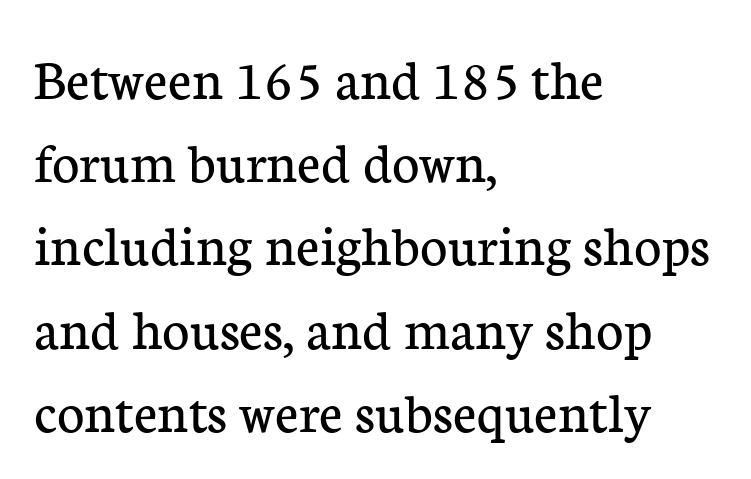
Q: Is the text bold? A: No.
Q: Is the text italic (slanted)? A: No, it is upright.
Q: Is the typeface a serif or a sans-serif typeface? A: Serif.
Q: Is the text underlined? A: No.
Q: How is the paragraph aligned? A: Left-aligned.
Q: Is the spacing between letters normal or unusually wide? A: Normal.
Q: Is the spacing between lines tight, normal or loose? A: Normal.
Q: Width (condensed, normal, or wide)? A: Normal.
Q: Stroke contrast? A: Low.
Q: x-height? A: Medium.
Q: Monospaced? A: No.
